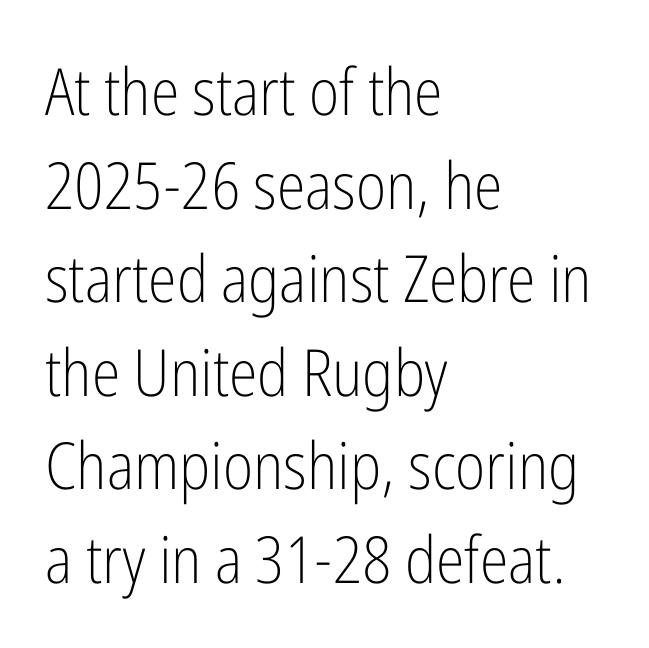
Check under the words: just untouched page. Observe the absence of serifs on each vertical stroke in this sample. The font's upright variant was chosen for this text. Rows of type keep a routine distance in the vertical direction. Horizontally, the lines are justified to the leading edge only.
